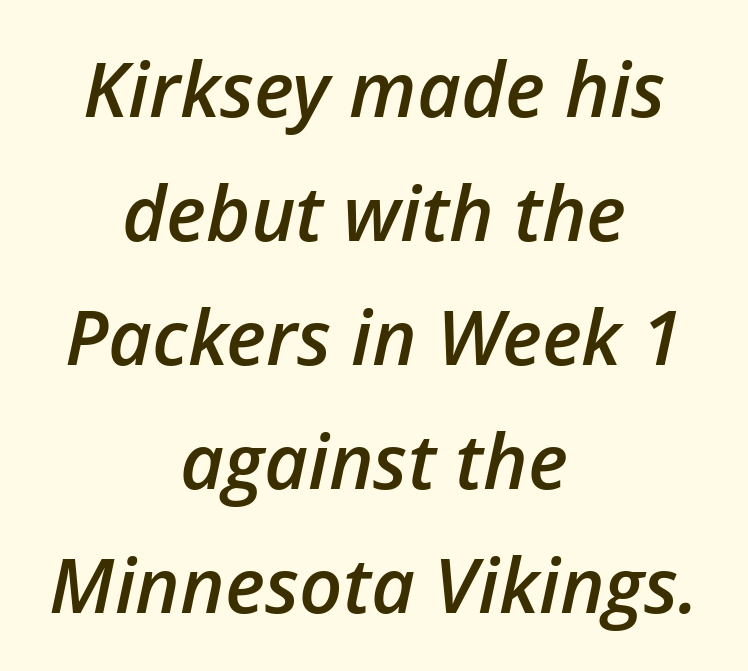
The image shows 76 px semibold type, italic (leaning right); set centered, normal line spacing (1.63x), normal letter spacing, not underlined; low stroke contrast and a medium x-height.
